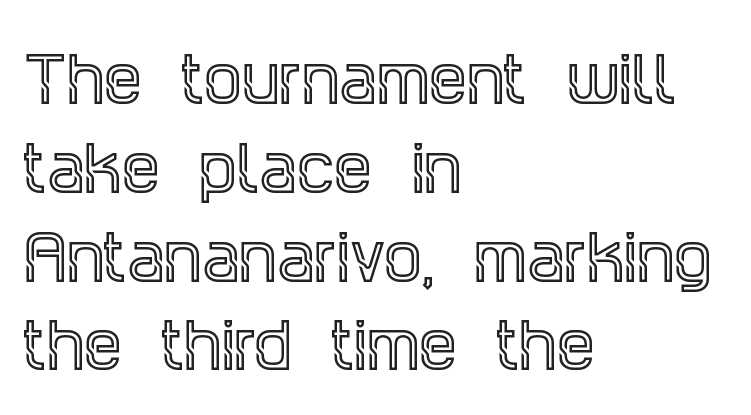
Q: Is the text italic (slanted)? A: No, it is upright.
Q: Is the typeface a serif or a sans-serif typeface? A: Serif.
Q: Is the text underlined? A: No.
Q: How is the paragraph aligned? A: Left-aligned.
Q: Is the spacing between letters normal or unusually wide? A: Normal.
Q: Is the spacing between lines tight, normal or loose? A: Normal.
Q: Width (condensed, normal, or wide)? A: Condensed.
Q: x-height? A: Large.
Q: Monospaced? A: No.
